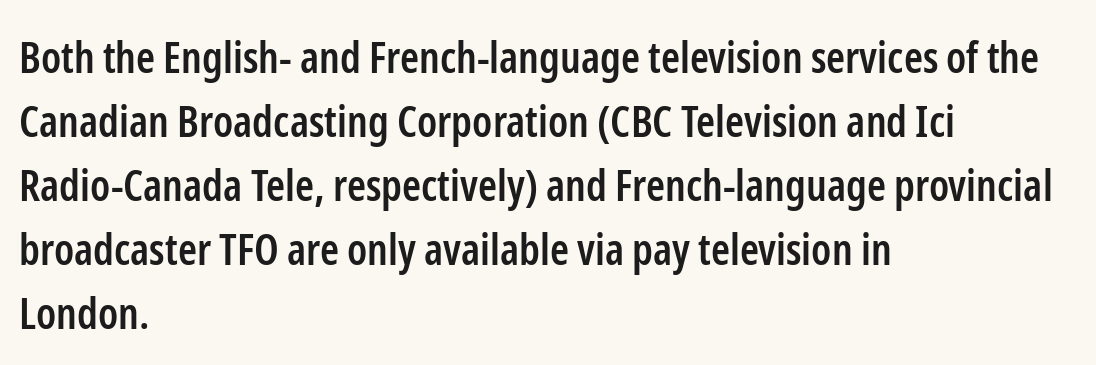
Q: Is the text bold? A: Semi-bold.
Q: Is the text italic (slanted)? A: No, it is upright.
Q: Is the typeface a serif or a sans-serif typeface? A: Sans-serif.
Q: Is the text underlined? A: No.
Q: How is the paragraph aligned? A: Left-aligned.
Q: Is the spacing between letters normal or unusually wide? A: Normal.
Q: Is the spacing between lines tight, normal or loose? A: Normal.
Q: Width (condensed, normal, or wide)? A: Condensed.
Q: Stroke contrast? A: Low.
Q: x-height? A: Medium.
Q: Monospaced? A: No.
